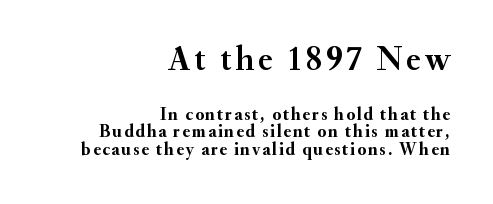
{"serif": "yes", "italic": "no", "bold": "yes", "weight": "semibold", "width": "normal", "stroke_contrast": "medium", "x_height": "small", "monospaced": "no", "underline": "no", "align": "right", "line_spacing": "tight", "line_spacing_ratio": 0.99, "larger_block": "first", "size_ratio": 1.94, "glyph_px": 35}
